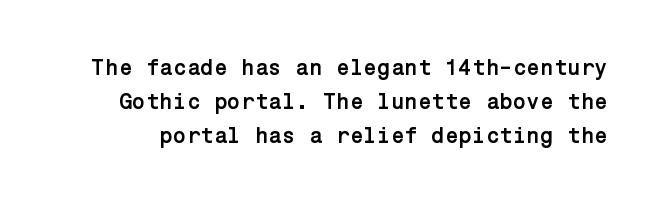
{"italic": "no", "bold": "yes", "underline": "no", "line_spacing": "normal", "line_spacing_ratio": 1.55, "letter_spacing": "normal", "letter_spacing_em": 0.0, "glyph_px": 22}
